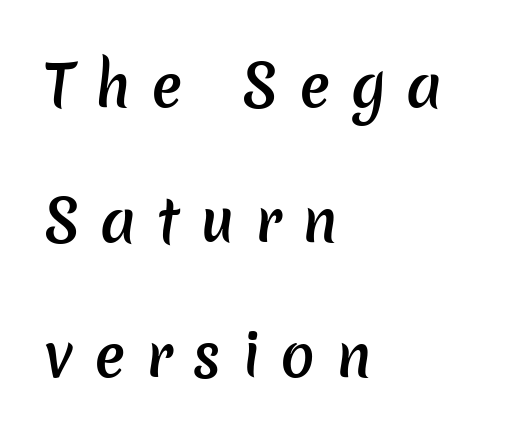
{"serif": "no", "bold": "semi", "weight": "semibold", "width": "normal", "stroke_contrast": "low", "x_height": "medium", "monospaced": "no", "underline": "no", "align": "left", "line_spacing": "loose", "line_spacing_ratio": 2.37, "letter_spacing": "wide", "letter_spacing_em": 0.36, "glyph_px": 57}
